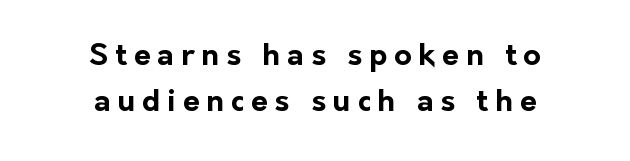
You'd pick this weight for a headline — it's a proper bold. Note the varied advance widths — an 'i' is clearly narrower than an 'm'. This is sans-serif lettering, the kind often seen on screens and signage. The letters stand upright; this is a roman face. The designer left line spacing at the default.
